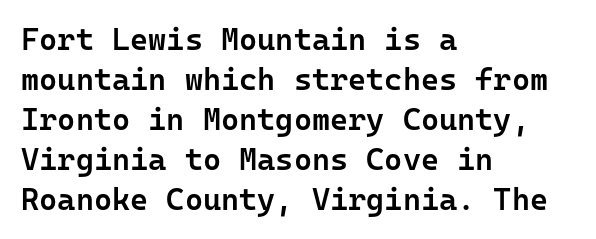
Glyph-to-glyph distance matches everyday printed text. A clean baseline with only descenders dipping below it. The face used here is monospaced, like something from a code editor. Which margin do the lines hug? The left one — the right edge is uneven.
